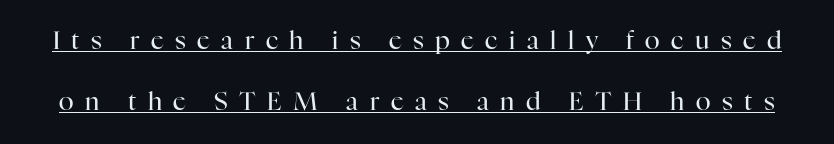
Characters follow at a spacing far wider than the type designer built in. Widely set lines give the paragraph a tall, airy silhouette. Students, observe the line beneath the letters — that is underlining. Italic? Not at all — the glyphs are vertical. Heft: none added — not bold.
